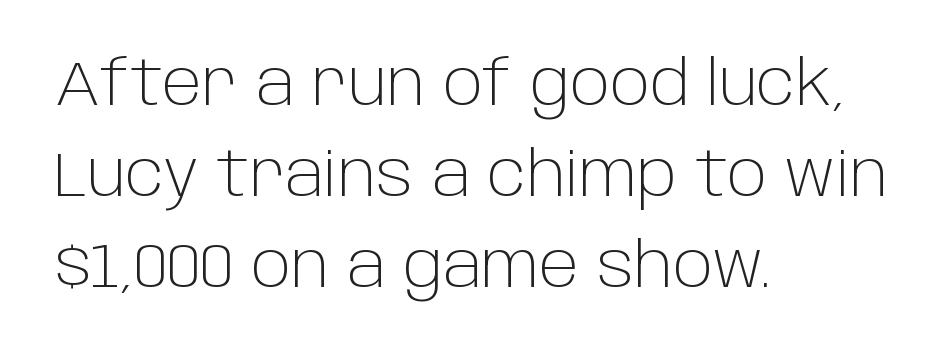
The image shows 62 px light sans-serif type, upright; set left-aligned, normal line spacing (1.47x), normal letter spacing, not underlined; low stroke contrast and a large x-height.
